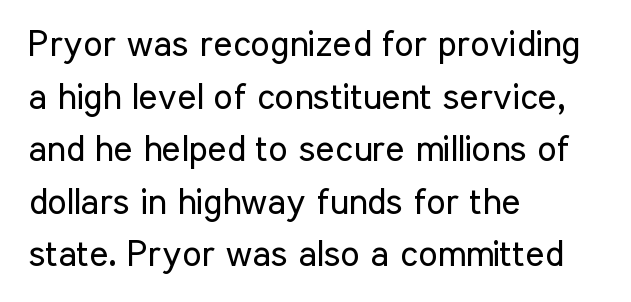
The image shows 36 px regular-weight, condensed sans-serif type, upright; set left-aligned, normal line spacing (1.46x), normal letter spacing, not underlined; low stroke contrast and a medium x-height.
